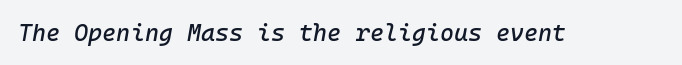
The image shows 24 px text type, italic (leaning right); set normal letter spacing, not underlined.
